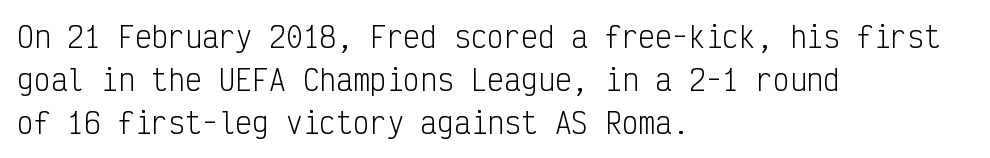
The image shows 28 px light, condensed sans-serif type, upright, monospaced; set left-aligned, normal line spacing (1.53x), normal letter spacing, not underlined; low stroke contrast and a medium x-height.
